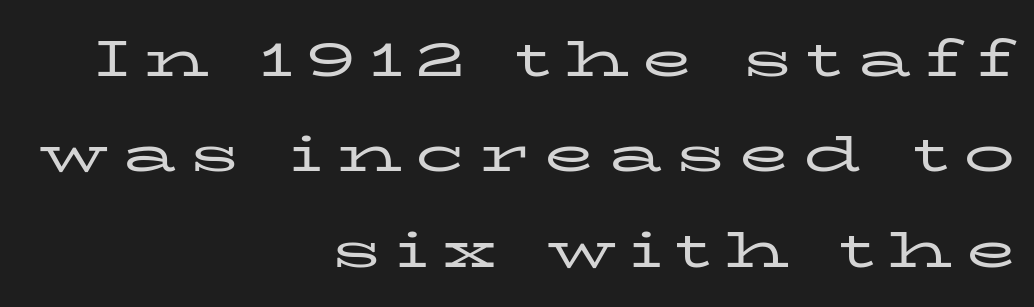
{"serif": "yes", "italic": "no", "bold": "no", "weight": "regular", "width": "wide", "stroke_contrast": "low", "x_height": "medium", "monospaced": "no", "underline": "no", "align": "right", "line_spacing_ratio": 1.87, "letter_spacing": "wide", "letter_spacing_em": 0.28, "glyph_px": 51}
